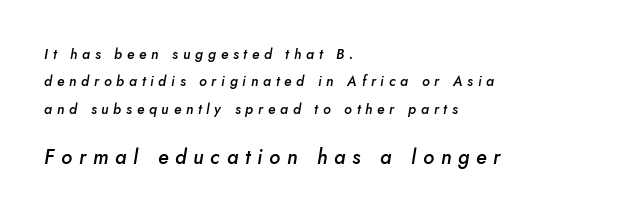
{"italic": "yes", "lean": "right", "slant_degrees": 5, "bold": "semi", "underline": "no", "align": "left", "line_spacing": "loose", "line_spacing_ratio": 1.95, "letter_spacing": "wide", "letter_spacing_em": 0.34, "larger_block": "second", "size_ratio": 1.43, "glyph_px": 20}
